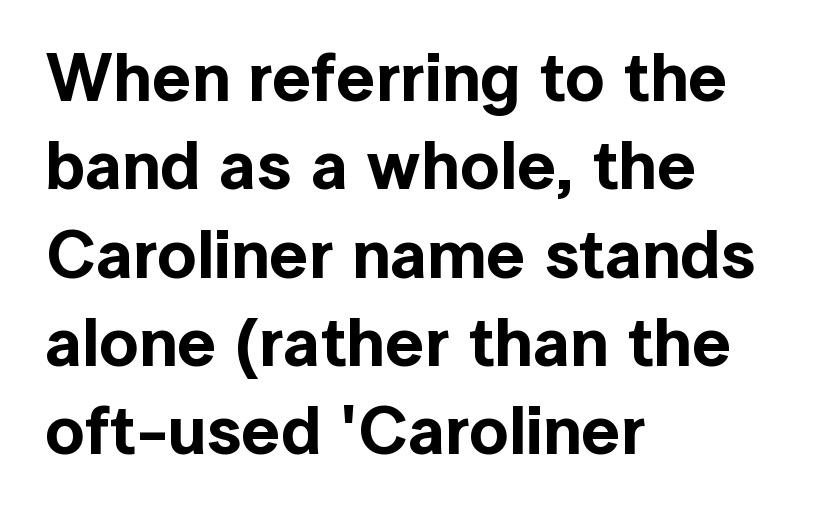
The image shows 69 px sans-serif type, upright; set left-aligned, normal line spacing (1.28x), normal letter spacing, not underlined; a medium x-height.
